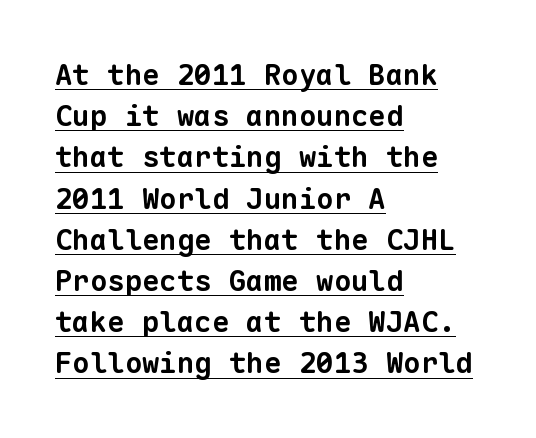
The image shows 29 px bold sans-serif type, monospaced; set left-aligned, normal line spacing (1.42x), normal letter spacing, underlined; low stroke contrast and a medium x-height.
